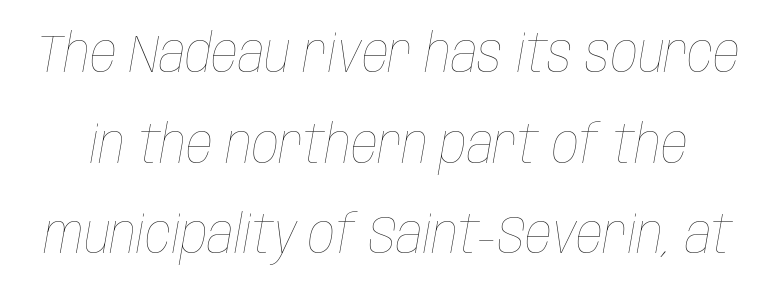
Character widths vary here, with narrow letters taking less room than wide ones. Observe the lean: these are italic letterforms. Default kerning and tracking; the words read as compact shapes. Stroke mass is kept to a normal reading level or below. Letters rest on an invisible, unmarked baseline.
